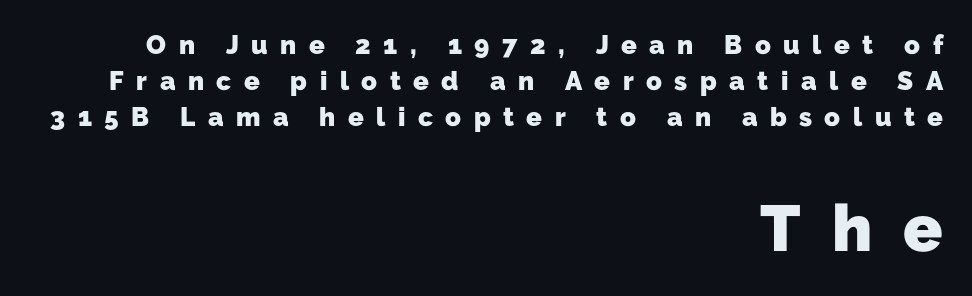
{"serif": "no", "bold": "yes", "weight": "heavy", "width": "normal", "stroke_contrast": "low", "x_height": "medium", "monospaced": "no", "underline": "no", "align": "right", "line_spacing": "normal", "line_spacing_ratio": 1.38, "letter_spacing": "wide", "letter_spacing_em": 0.48, "larger_block": "second", "size_ratio": 2.5, "glyph_px": 65}
